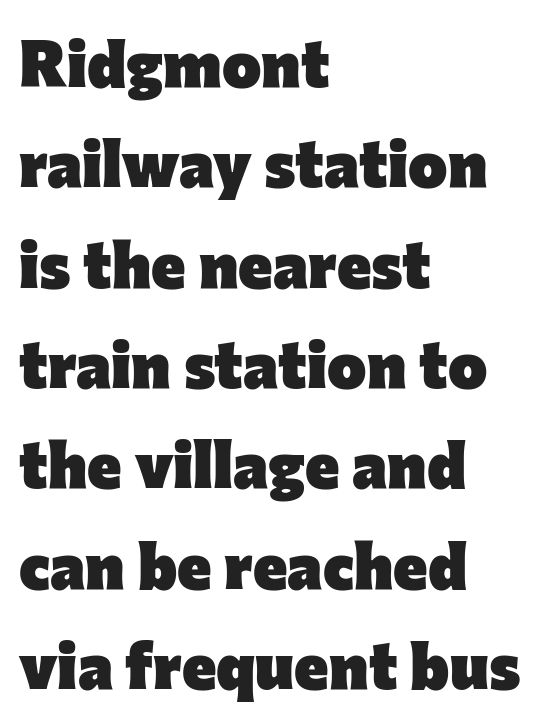
{"serif": "no", "italic": "no", "bold": "yes", "weight": "heavy", "width": "normal", "stroke_contrast": "low", "x_height": "medium", "monospaced": "no", "underline": "no", "align": "left", "line_spacing": "normal", "line_spacing_ratio": 1.52, "letter_spacing": "normal", "letter_spacing_em": 0.0, "glyph_px": 66}
